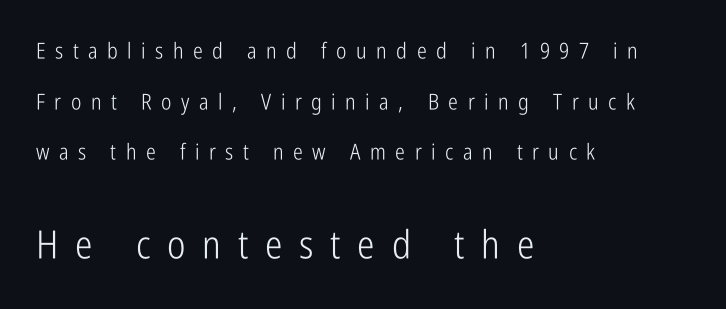
Q: Is the text bold? A: No.
Q: Is the text italic (slanted)? A: No, it is upright.
Q: Is the typeface a serif or a sans-serif typeface? A: Sans-serif.
Q: Is the text underlined? A: No.
Q: How is the paragraph aligned? A: Left-aligned.
Q: Is the spacing between letters normal or unusually wide? A: Unusually wide.
Q: Is the spacing between lines tight, normal or loose? A: Loose.
Q: Which block of text is set in a larger size, the first (top) or the second (bottom)? A: The second (bottom) one.
Q: Width (condensed, normal, or wide)? A: Condensed.
Q: Stroke contrast? A: Low.
Q: x-height? A: Medium.
Q: Monospaced? A: No.
